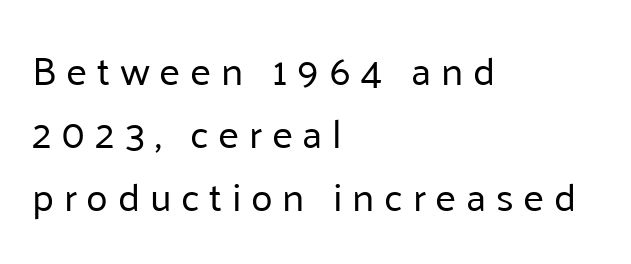
Q: Is the text bold? A: No.
Q: Is the text italic (slanted)? A: No, it is upright.
Q: Is the typeface a serif or a sans-serif typeface? A: Sans-serif.
Q: Is the text underlined? A: No.
Q: How is the paragraph aligned? A: Left-aligned.
Q: Is the spacing between letters normal or unusually wide? A: Unusually wide.
Q: Is the spacing between lines tight, normal or loose? A: Normal.
Q: Width (condensed, normal, or wide)? A: Normal.
Q: Stroke contrast? A: Low.
Q: x-height? A: Medium.
Q: Monospaced? A: No.
